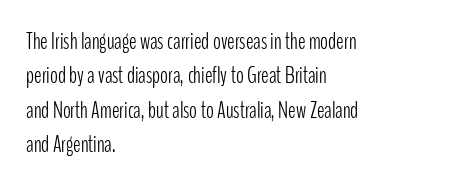
Observe the ordinary spacing: letters are neighbours, not strangers. Only glyphs here, with clear space below each row. Honestly, the row spacing looks completely unremarkable. No letter is thick-stroked: the sample isn't bold.
